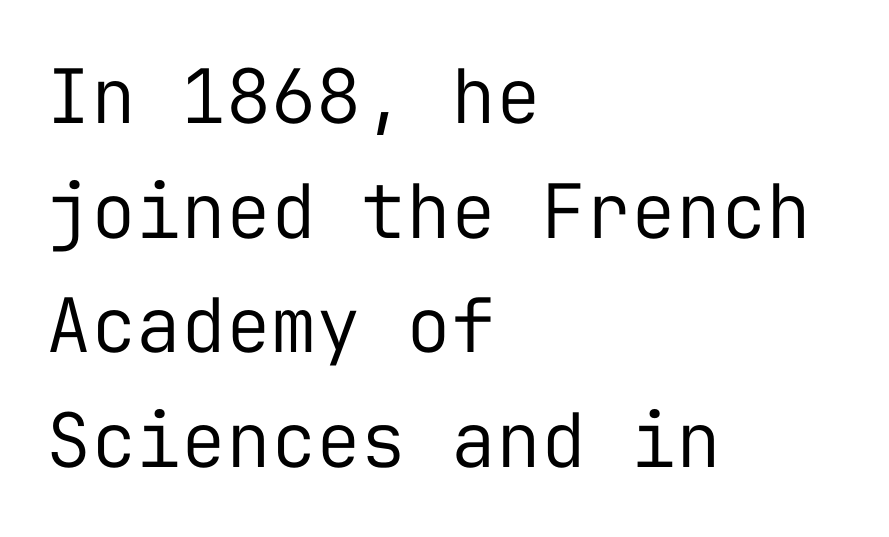
Q: Is the text bold? A: No.
Q: Is the text italic (slanted)? A: No, it is upright.
Q: Is the typeface a serif or a sans-serif typeface? A: Sans-serif.
Q: Is the text underlined? A: No.
Q: How is the paragraph aligned? A: Left-aligned.
Q: Is the spacing between letters normal or unusually wide? A: Normal.
Q: Is the spacing between lines tight, normal or loose? A: Normal.
Q: Width (condensed, normal, or wide)? A: Normal.
Q: Stroke contrast? A: Low.
Q: x-height? A: Medium.
Q: Monospaced? A: Yes.
